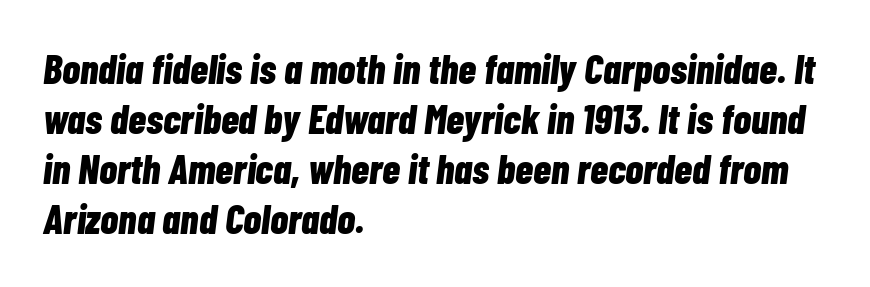
The image shows 41 px bold, condensed type, italic (leaning right); set left-aligned, line spacing 1.22x, normal letter spacing, not underlined; low stroke contrast and a medium x-height.
